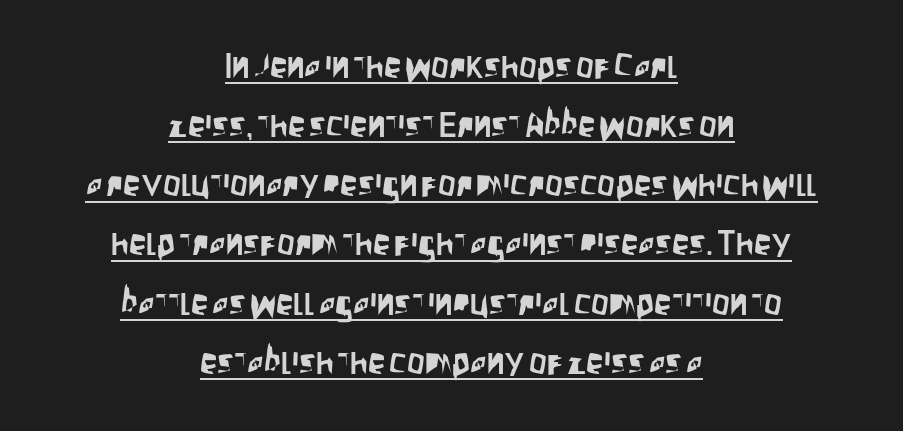
Each letter keeps its own natural width here, so spacing adapts to shape. Spacing between characters is what you'd get straight out of the box. This rendering employs a face without finishing strokes, i.e., a sans-serif. The designer left line spacing at the default. Notice how the passage keeps no hard edge, just a central spine. Notice how the stems are strictly vertical — no italics here.
